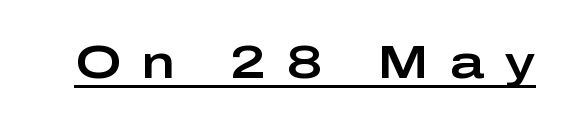
{"serif": "no", "italic": "no", "width": "wide", "stroke_contrast": "low", "x_height": "medium", "monospaced": "no", "underline": "yes", "letter_spacing": "wide", "letter_spacing_em": 0.45, "glyph_px": 46}
